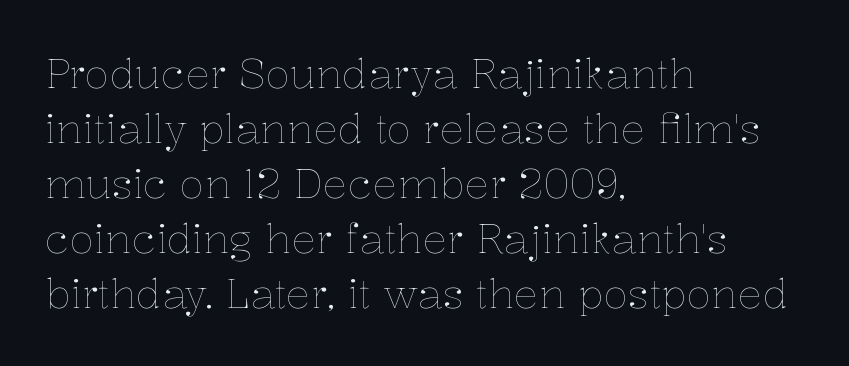
The font is comparable to plain body text, perhaps lighter. What stands out about the letter spacing? Nothing — it is the standard amount. Italic: no, the glyphs are upright roman. Quick note: interline space is typical. The passage shown is not underscored anywhere. Visually the block forms a straight wall on the left and a jagged coastline on the right.
